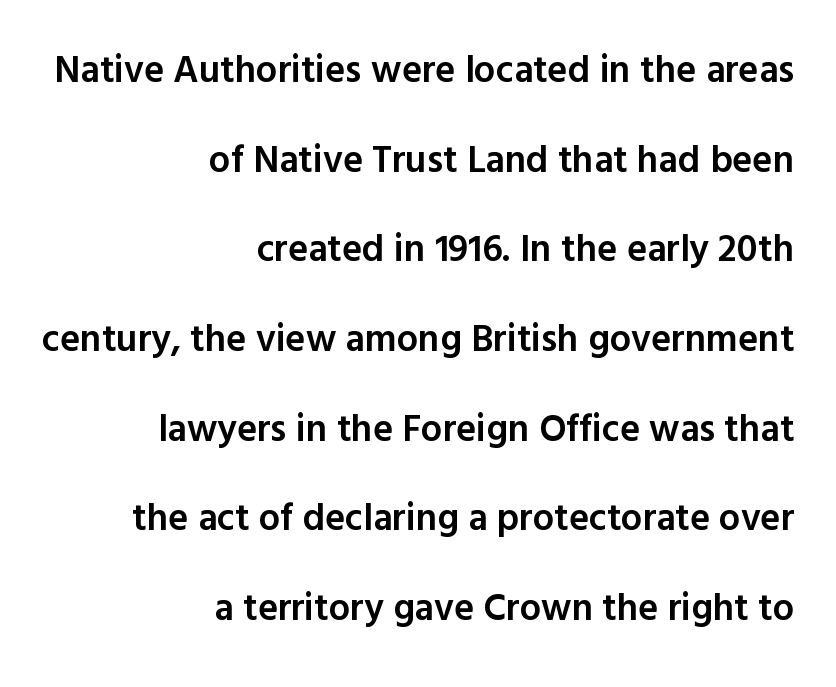
{"serif": "no", "italic": "no", "bold": "semi", "weight": "semibold", "width": "normal", "x_height": "medium", "monospaced": "no", "underline": "no", "align": "right", "line_spacing": "loose", "line_spacing_ratio": 2.36, "letter_spacing": "normal", "letter_spacing_em": 0.0, "glyph_px": 38}
